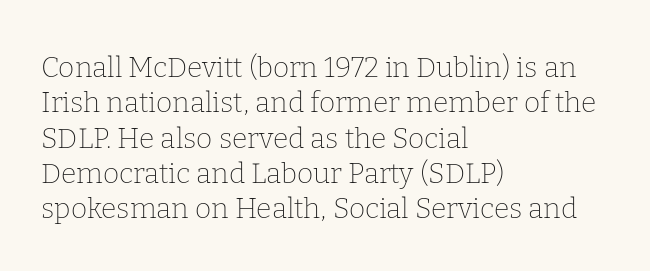
The image shows 28 px thin serif type, upright; set left-aligned, normal line spacing (1.26x), normal letter spacing, not underlined; low stroke contrast and a medium x-height.
